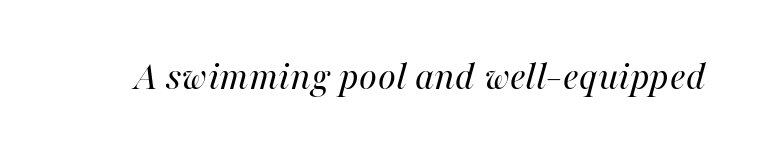
Q: Is the text bold? A: No.
Q: Is the text italic (slanted)? A: Yes, it leans right by about 16 degrees.
Q: Is the text underlined? A: No.
Q: Is the spacing between letters normal or unusually wide? A: Normal.
Q: Width (condensed, normal, or wide)? A: Normal.
Q: Stroke contrast? A: High.
Q: x-height? A: Medium.
Q: Monospaced? A: No.
